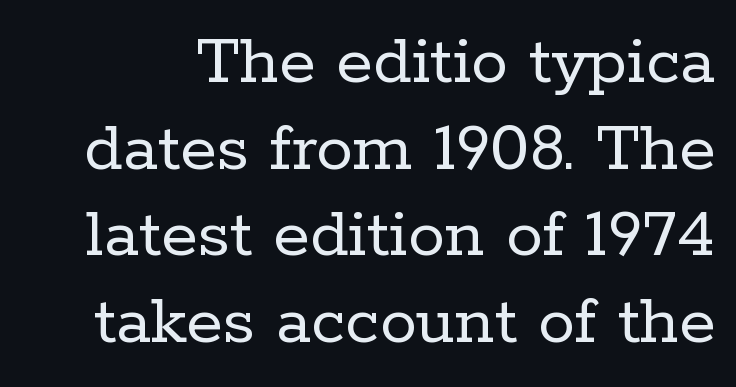
Q: Is the text bold? A: No.
Q: Is the text italic (slanted)? A: No, it is upright.
Q: Is the typeface a serif or a sans-serif typeface? A: Serif.
Q: Is the text underlined? A: No.
Q: Is the spacing between letters normal or unusually wide? A: Normal.
Q: Width (condensed, normal, or wide)? A: Normal.
Q: Stroke contrast? A: Low.
Q: x-height? A: Medium.
Q: Monospaced? A: No.
